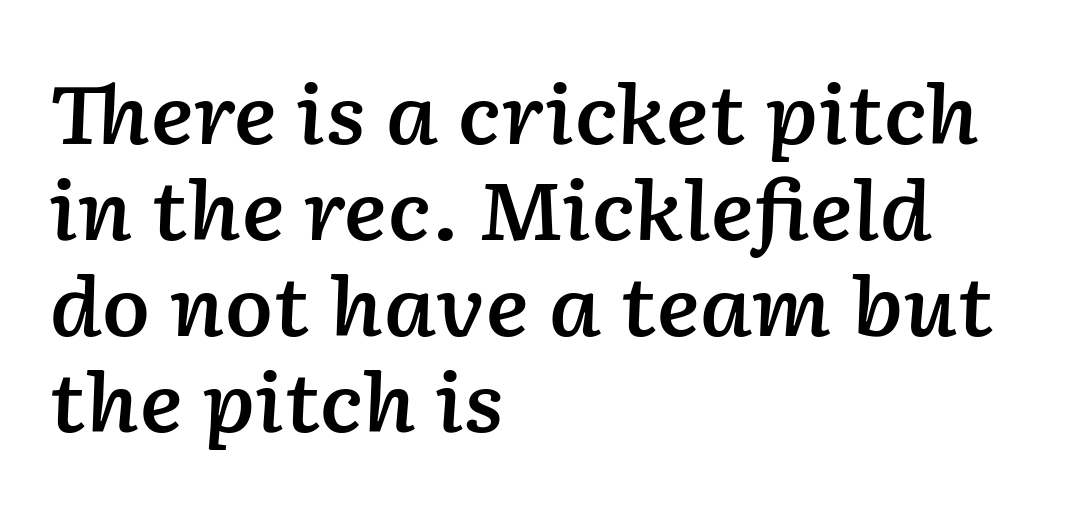
The image shows 80 px semibold type, italic (leaning right); set left-aligned, line spacing 1.2x, normal letter spacing, not underlined; low stroke contrast and a medium x-height.
